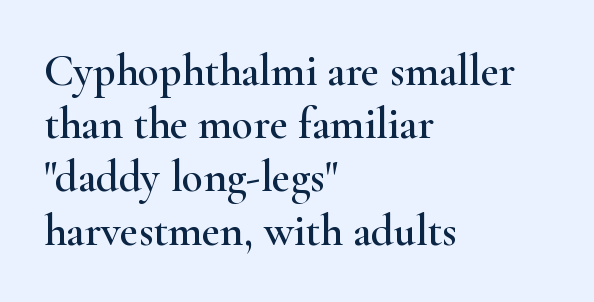
The specimen omits any rule beneath the text block's lines. Does extra space separate the letters? No, they use regular spacing. Here the designer chose a conventional face with non-uniform glyph widths. Line starts are locked; line ends wander. The axis of the letterforms is exactly vertical.
